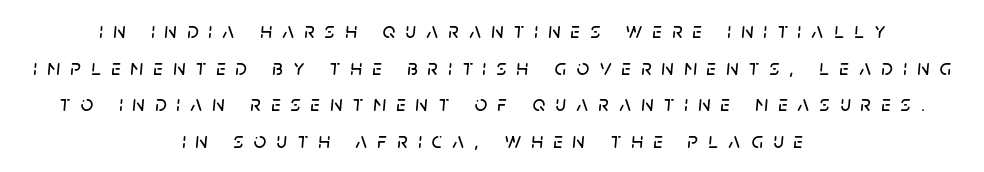
The image shows 22 px text type, italic (leaning right); set centered, normal line spacing (1.67x), unusually wide letter spacing (+0.47 em), not underlined.
